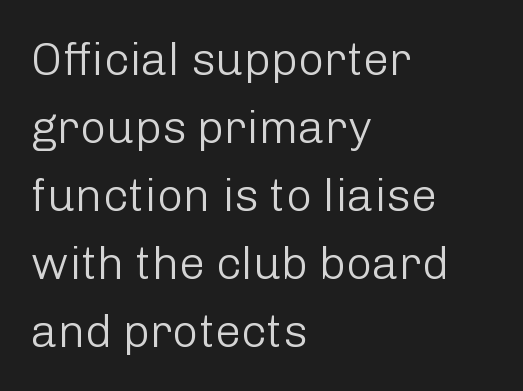
The image shows 46 px light sans-serif type, upright; set left-aligned, normal line spacing (1.48x), normal letter spacing, not underlined; low stroke contrast and a medium x-height.
